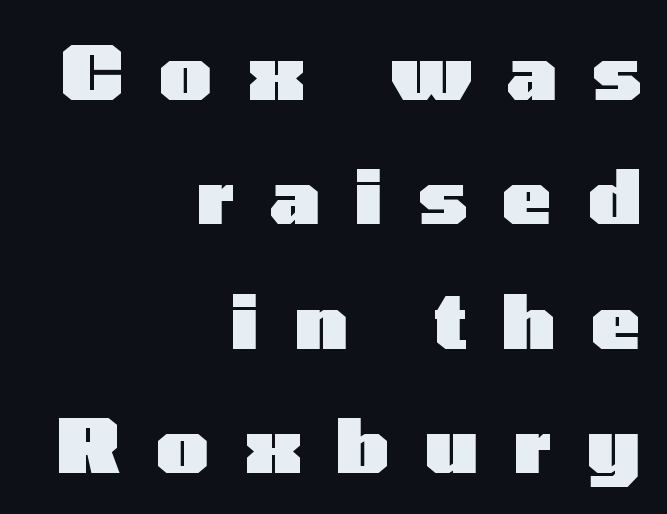
Q: Is the text bold? A: Yes.
Q: Is the text italic (slanted)? A: No, it is upright.
Q: Is the typeface a serif or a sans-serif typeface? A: Sans-serif.
Q: Is the text underlined? A: No.
Q: How is the paragraph aligned? A: Right-aligned.
Q: Is the spacing between letters normal or unusually wide? A: Unusually wide.
Q: Is the spacing between lines tight, normal or loose? A: Normal.
Q: Width (condensed, normal, or wide)? A: Wide.
Q: Stroke contrast? A: Low.
Q: x-height? A: Medium.
Q: Monospaced? A: No.
